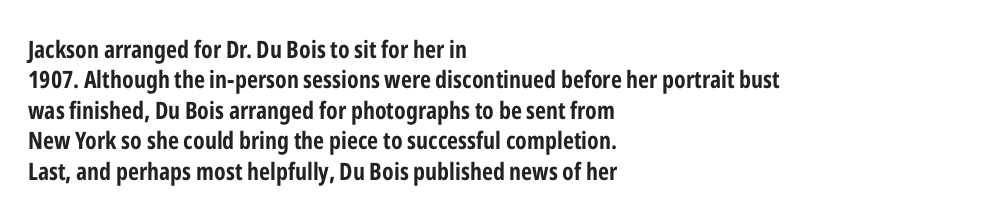
The glyphs are unaccompanied by any horizontal stroke below them. The leading is moderate, giving the passage an even texture. Left-aligned paragraph, ragged on the right. A full-strength bold gives these letters their thick strokes. This sample uses an upright cut, with every glyph sitting square on the baseline.
